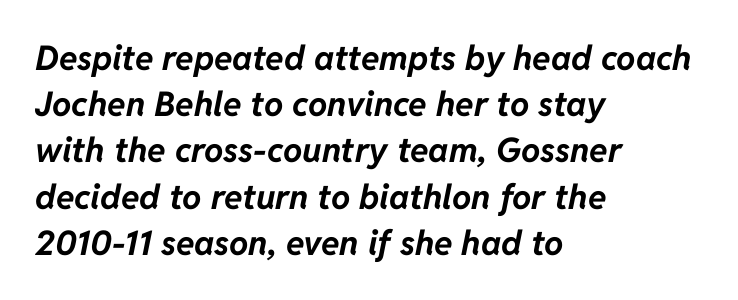
{"italic": "yes", "lean": "right", "slant_degrees": 11, "bold": "yes", "weight": "bold", "width": "normal", "stroke_contrast": "low", "x_height": "medium", "monospaced": "no", "underline": "no", "align": "left", "line_spacing": "normal", "line_spacing_ratio": 1.36, "letter_spacing": "normal", "letter_spacing_em": 0.0, "glyph_px": 34}
